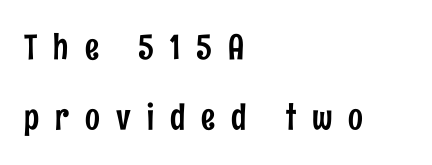
The tracking reads as deliberately expanded to a designer's eye. Glance below the letters and you will spot only blank space. Typeset ragged right — the left edge is the straight one. The face used here is a sans, in the tradition of grotesques and geometrics. The lines are spread far apart with generous leading. These lines are rendered in a variable-pitch font.
